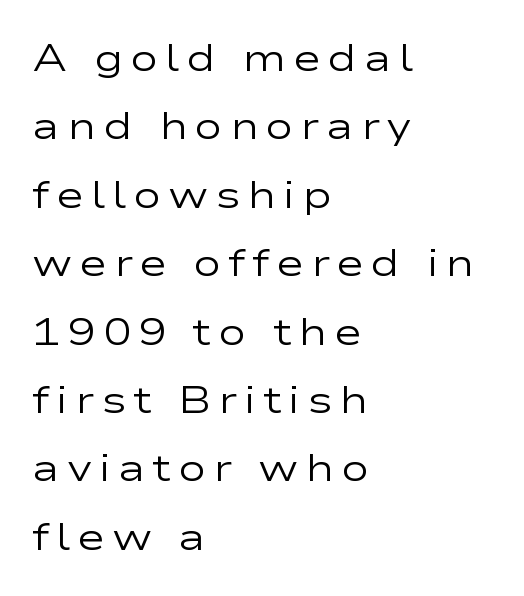
Ascenders rise straight up at ninety degrees. The text was rendered using a sans face with plain stroke endings. The strokes carry an ordinary text weight at most. The foot of each line stays bare and open.
